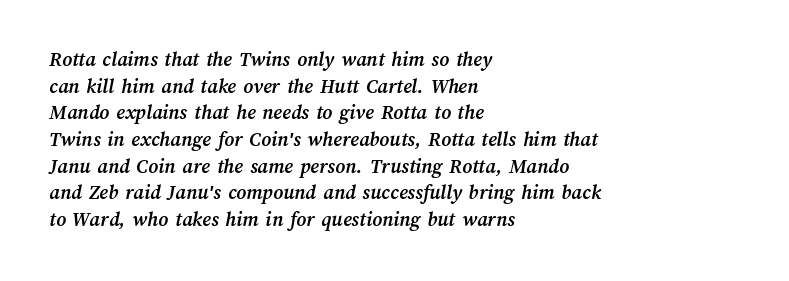
{"bold": "yes", "underline": "no", "align": "left", "line_spacing": "normal", "line_spacing_ratio": 1.27, "letter_spacing": "normal", "letter_spacing_em": 0.0, "glyph_px": 21}
